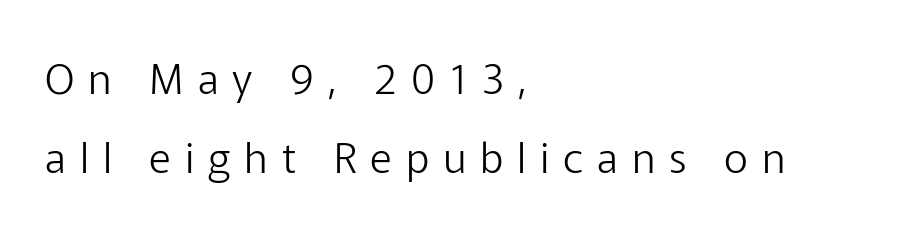
The glyphs are unaccompanied by any horizontal stroke below them. These lines are rendered in a variable-pitch font. Observe the wide spacing: letters keep a clear distance from each other. The lines in this sample share a left origin and differ only in where they stop. The lettering holds an erect, upright posture throughout.
